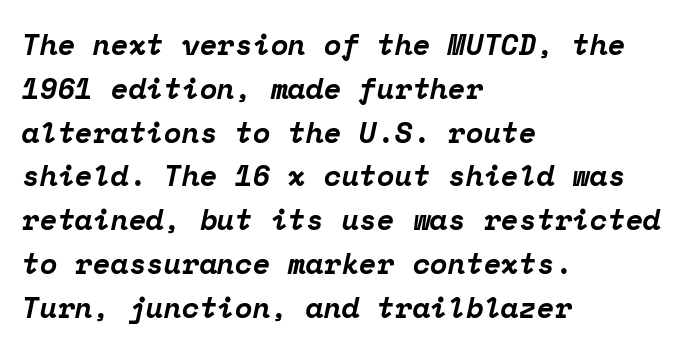
The characters look thick and weighty, a clear bold. The horizontal fit of the characters is conventional and even. Beneath every word, the page is bare. Note the uniform advance width — an 'i' takes as much space as an 'm'.
